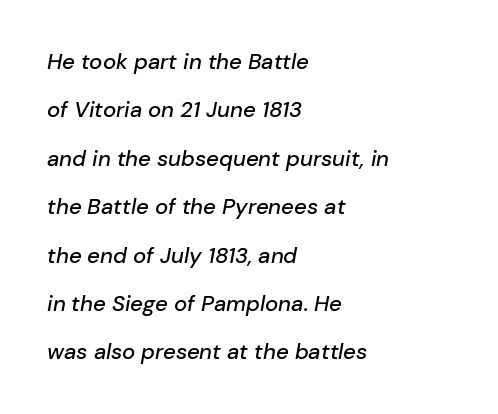
Q: Is the text italic (slanted)? A: Yes, it leans right by about 10 degrees.
Q: Is the text underlined? A: No.
Q: How is the paragraph aligned? A: Left-aligned.
Q: Is the spacing between letters normal or unusually wide? A: Normal.
Q: Is the spacing between lines tight, normal or loose? A: Loose.
